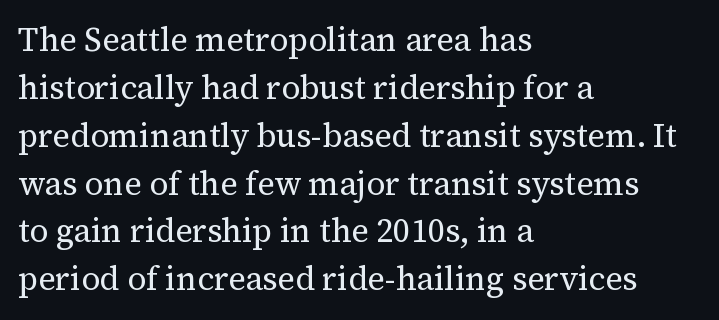
Q: Is the text bold? A: No.
Q: Is the text italic (slanted)? A: No, it is upright.
Q: Is the typeface a serif or a sans-serif typeface? A: Serif.
Q: Is the text underlined? A: No.
Q: How is the paragraph aligned? A: Left-aligned.
Q: Is the spacing between letters normal or unusually wide? A: Normal.
Q: Is the spacing between lines tight, normal or loose? A: Normal.
Q: Width (condensed, normal, or wide)? A: Normal.
Q: Stroke contrast? A: Medium.
Q: x-height? A: Medium.
Q: Monospaced? A: No.
